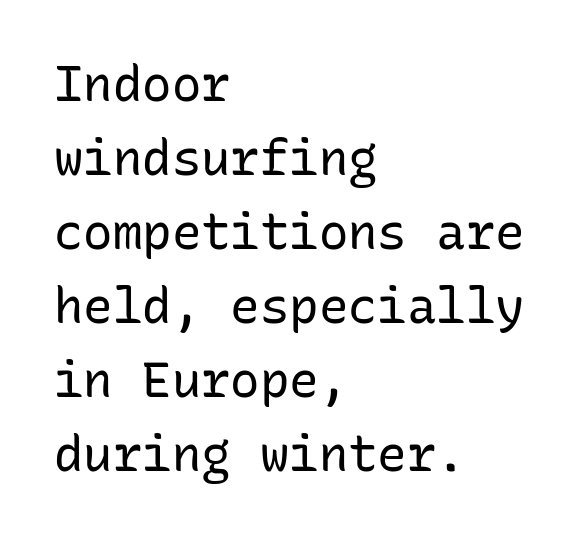
{"serif": "no", "italic": "no", "bold": "no", "weight": "regular", "width": "normal", "stroke_contrast": "low", "x_height": "medium", "monospaced": "yes", "underline": "no", "align": "left", "line_spacing": "normal", "line_spacing_ratio": 1.51, "letter_spacing": "normal", "letter_spacing_em": 0.0, "glyph_px": 49}
